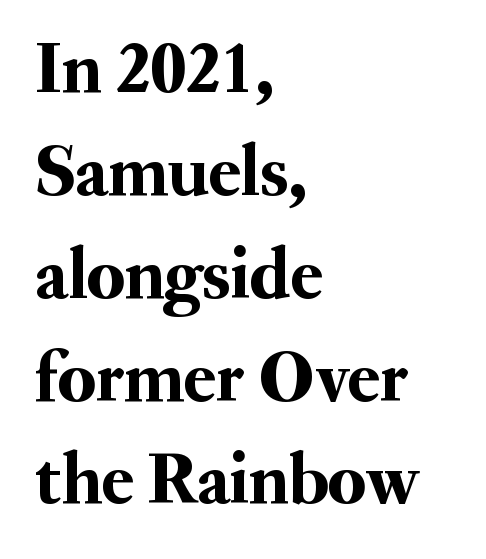
The image shows 74 px serif type, upright; set left-aligned, normal line spacing (1.39x), normal letter spacing, not underlined; medium stroke contrast and a small x-height.
